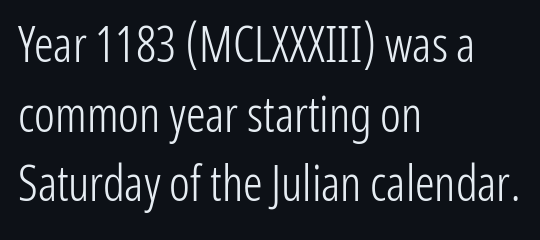
The image shows 49 px light, condensed sans-serif type, upright; set left-aligned, normal line spacing (1.42x), normal letter spacing, not underlined; low stroke contrast and a medium x-height.
